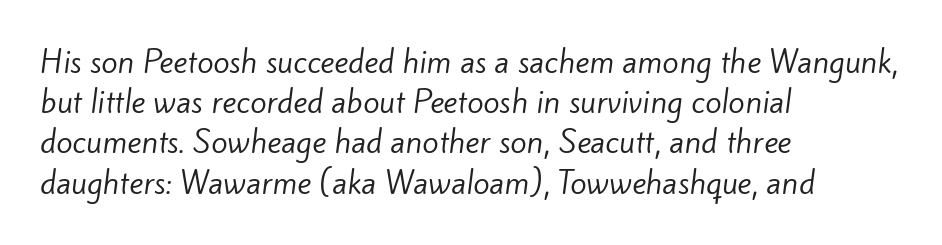
The words here are not underlined. This sample has the flowing, uneven cadence of proportional lettering. The letters look calm and open, with moderate or lighter stems. The font family rendered here belongs to the sans-serif group.
